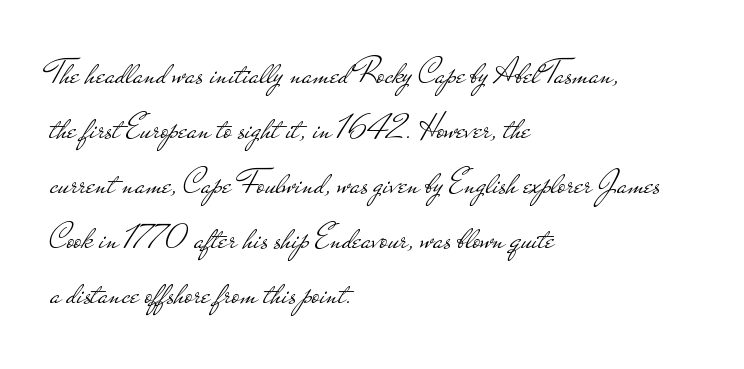
The image shows 36 px light, wide sans-serif type; set left-aligned, normal line spacing (1.53x), normal letter spacing, not underlined; low stroke contrast and a small x-height.
